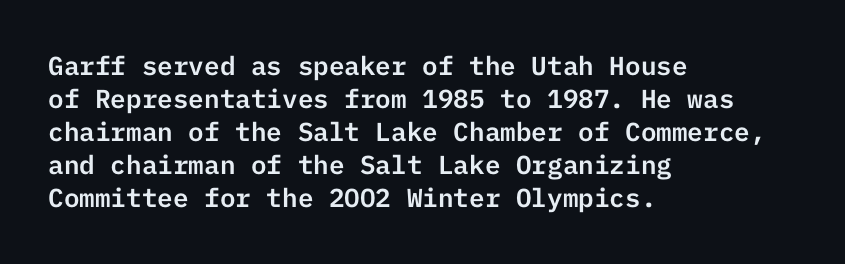
The foot of each line stays bare and open. Leading matches the norm, producing a regular column. The paragraph shown leans on its left margin. The gaps between neighbouring characters are ordinary and unremarkable. Italic? Not at all — the glyphs are vertical.
